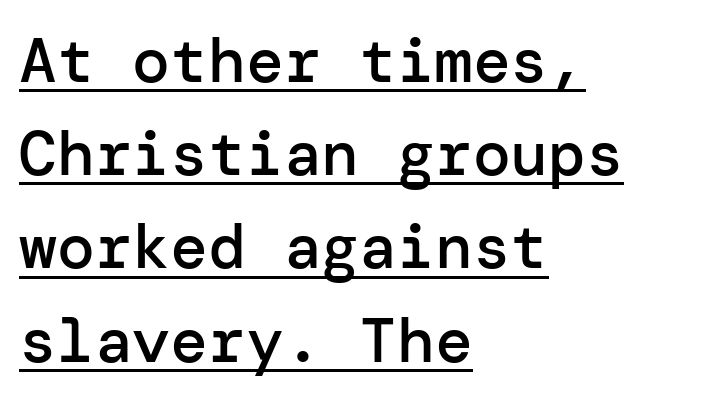
Q: Is the text bold? A: Semi-bold.
Q: Is the text italic (slanted)? A: No, it is upright.
Q: Is the typeface a serif or a sans-serif typeface? A: Sans-serif.
Q: Is the text underlined? A: Yes.
Q: How is the paragraph aligned? A: Left-aligned.
Q: Is the spacing between letters normal or unusually wide? A: Normal.
Q: Is the spacing between lines tight, normal or loose? A: Normal.
Q: Width (condensed, normal, or wide)? A: Normal.
Q: Stroke contrast? A: Low.
Q: x-height? A: Medium.
